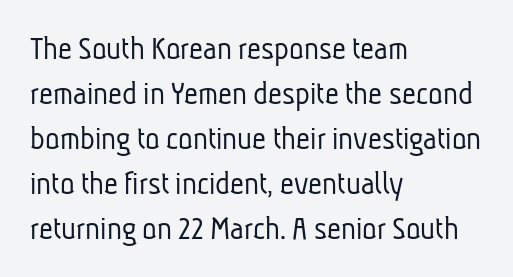
The image shows 34 px light, condensed sans-serif type; set left-aligned, normal line spacing (1.32x), normal letter spacing, not underlined; low stroke contrast and a medium x-height.
